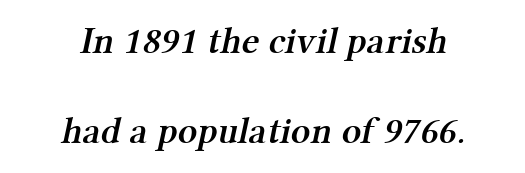
Q: Is the text bold? A: Semi-bold.
Q: Is the typeface a serif or a sans-serif typeface? A: Serif.
Q: Is the text underlined? A: No.
Q: How is the paragraph aligned? A: Centered.
Q: Is the spacing between letters normal or unusually wide? A: Normal.
Q: Is the spacing between lines tight, normal or loose? A: Loose.
Q: Width (condensed, normal, or wide)? A: Normal.
Q: Stroke contrast? A: Medium.
Q: x-height? A: Medium.
Q: Monospaced? A: No.
